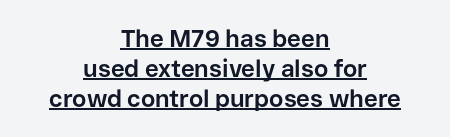
The image shows 24 px bold type, upright; set centered, normal line spacing (1.25x), normal letter spacing, underlined.
